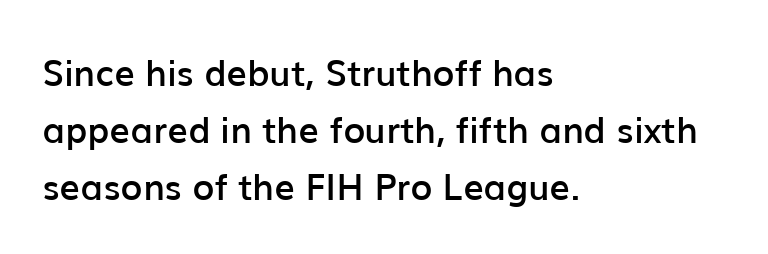
The image shows 36 px semibold sans-serif type, upright; set left-aligned, normal line spacing (1.58x), normal letter spacing, not underlined; low stroke contrast and a medium x-height.
